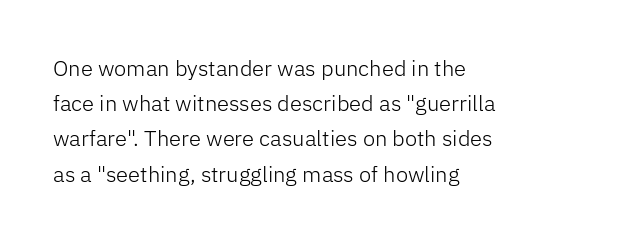
A quiet, ordinary-to-light weight characterises the typeface. Default kerning and tracking; the words read as compact shapes. These lines stack with their left ends in a neat column. The leading is moderate, giving the passage an even texture.
